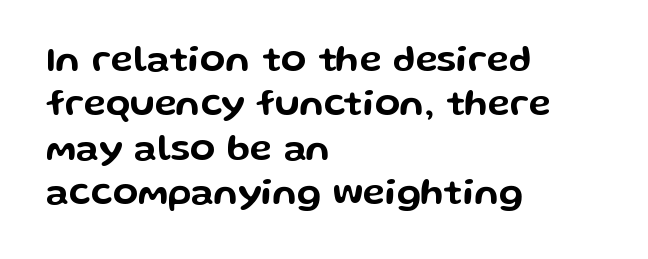
{"serif": "no", "italic": "no", "width": "wide", "stroke_contrast": "low", "x_height": "medium", "monospaced": "no", "underline": "no", "align": "left", "line_spacing_ratio": 1.2, "letter_spacing": "normal", "letter_spacing_em": 0.0, "glyph_px": 37}
